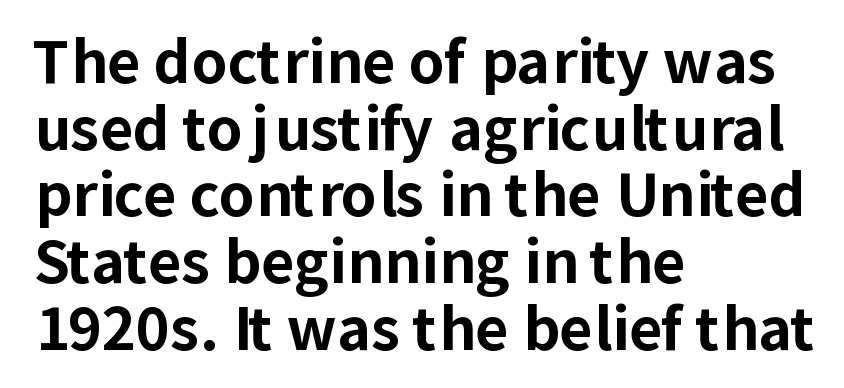
Alignment: flush left. Rendered with straight, roman letterforms. Caption: standard tracking, unaltered. The type family on display is of the sans-serif kind.
